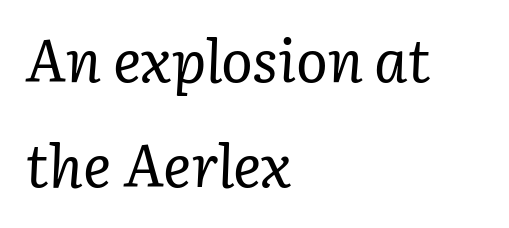
The image shows 59 px regular-weight serif type, italic (leaning right); set left-aligned, line spacing 1.78x, normal letter spacing, not underlined; low stroke contrast and a medium x-height.
